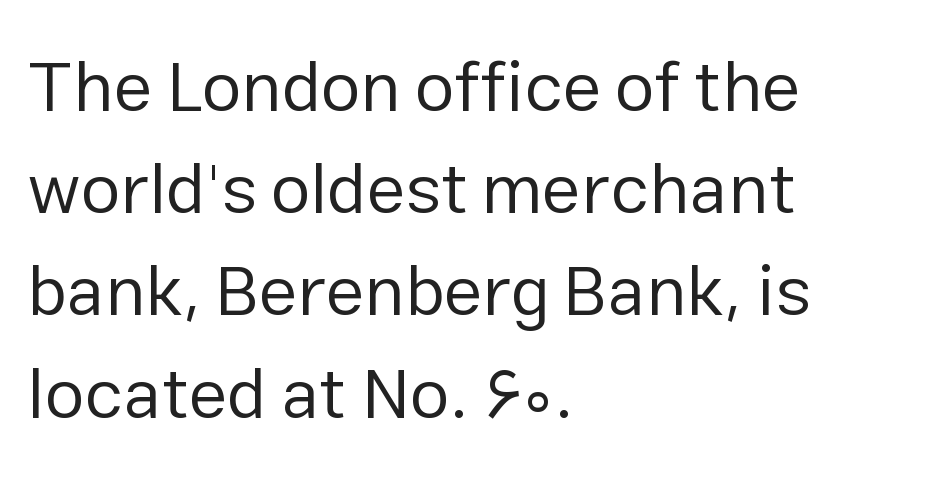
Note the varied advance widths — an 'i' is clearly narrower than an 'm'. Nobody touched the tracking dial on this one. Ascenders rise straight up at ninety degrees. Descenders hang freely into open space. Does the leading feel generous? No, just average. Regarding serifs, this sample does without them.
